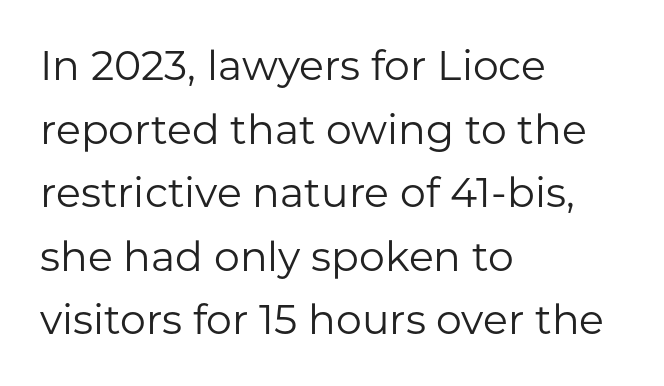
The image shows 41 px regular-weight sans-serif type, upright; set left-aligned, normal line spacing (1.55x), normal letter spacing, not underlined; low stroke contrast and a medium x-height.
